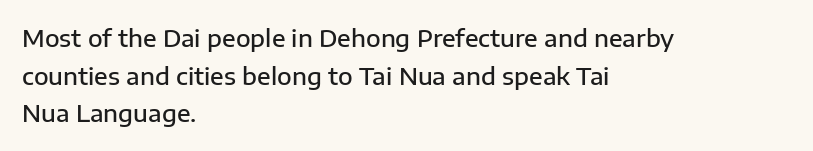
If you drew a ruler down the left edge, every line would touch it. Successive baselines arrive at the customary interval. The passage shown is semibold, sitting just below true bold. Style check: upright.
